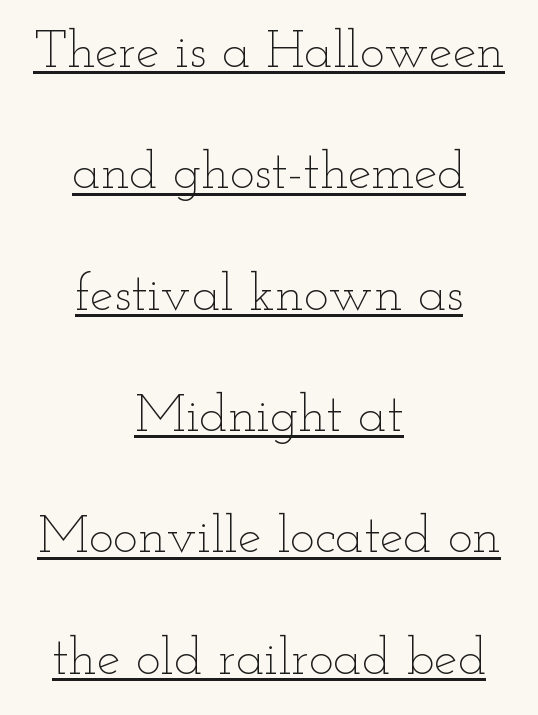
{"italic": "no", "bold": "no", "weight": "thin", "width": "wide", "stroke_contrast": "low", "x_height": "small", "monospaced": "no", "underline": "yes", "align": "center", "line_spacing": "loose", "line_spacing_ratio": 2.29, "letter_spacing": "normal", "letter_spacing_em": 0.0, "glyph_px": 53}
